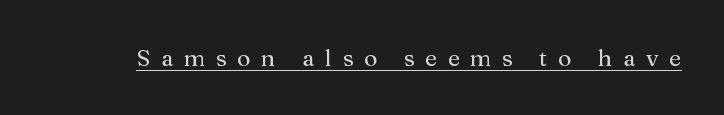
The image shows 23 px text type, upright; set unusually wide letter spacing (+0.46 em), underlined.
